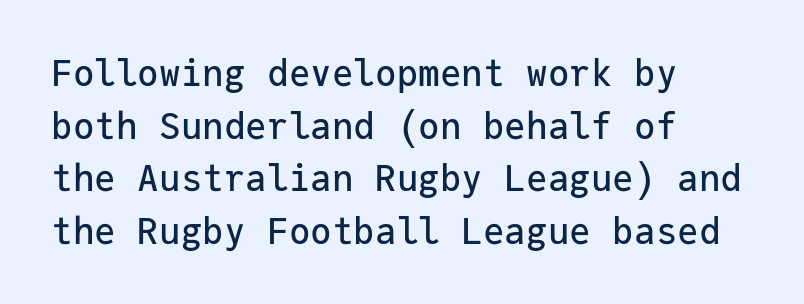
Q: Is the text italic (slanted)? A: No, it is upright.
Q: Is the typeface a serif or a sans-serif typeface? A: Sans-serif.
Q: Is the text underlined? A: No.
Q: How is the paragraph aligned? A: Left-aligned.
Q: Is the spacing between letters normal or unusually wide? A: Normal.
Q: Is the spacing between lines tight, normal or loose? A: Normal.
Q: Width (condensed, normal, or wide)? A: Normal.
Q: Stroke contrast? A: Low.
Q: x-height? A: Medium.
Q: Monospaced? A: Yes.
